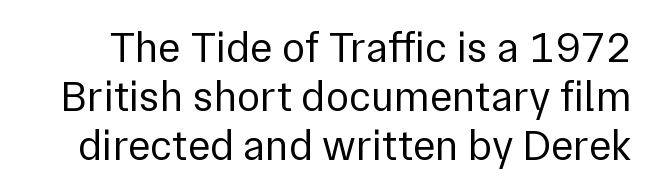
{"serif": "no", "italic": "no", "bold": "no", "weight": "regular", "width": "normal", "x_height": "medium", "monospaced": "no", "underline": "no", "line_spacing": "tight", "line_spacing_ratio": 1.14, "letter_spacing": "normal", "letter_spacing_em": 0.0, "glyph_px": 43}
